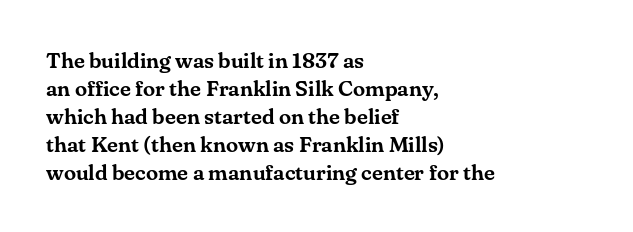
The image shows 22 px text type, upright; set left-aligned, normal line spacing (1.27x), normal letter spacing, not underlined.
